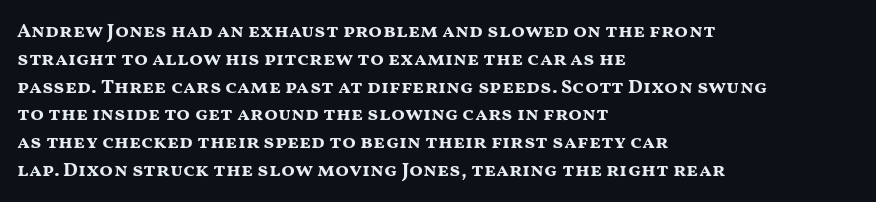
Q: Is the text bold? A: Yes.
Q: Is the text italic (slanted)? A: No, it is upright.
Q: Is the text underlined? A: No.
Q: How is the paragraph aligned? A: Left-aligned.
Q: Is the spacing between letters normal or unusually wide? A: Normal.
Q: Is the spacing between lines tight, normal or loose? A: Normal.
